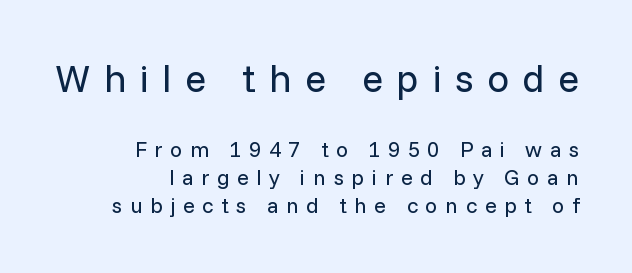
The foot of each line stays bare and open. The passage shown has open, widely tracked lettering throughout. The letters advance in unequal steps, a hallmark of proportional type. The typesetter chose a ragged-left arrangement here.
